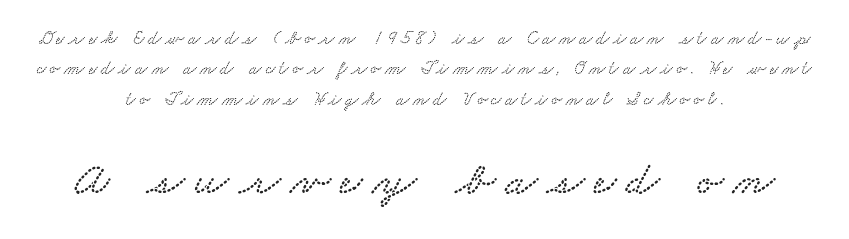
Q: Is the typeface a serif or a sans-serif typeface? A: Serif.
Q: Is the text underlined? A: No.
Q: How is the paragraph aligned? A: Centered.
Q: Is the spacing between letters normal or unusually wide? A: Unusually wide.
Q: Is the spacing between lines tight, normal or loose? A: Normal.
Q: Which block of text is set in a larger size, the first (top) or the second (bottom)? A: The second (bottom) one.
Q: Width (condensed, normal, or wide)? A: Wide.
Q: Stroke contrast? A: Low.
Q: x-height? A: Small.
Q: Monospaced? A: No.
